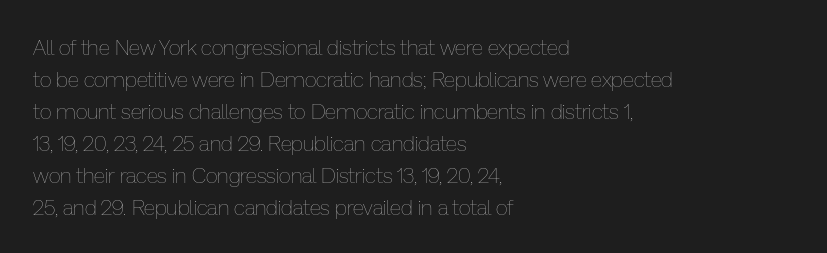
Vertical strokes here are truly vertical. The paragraph has a hard left edge and a soft right edge. The rendering uses a moderate line-height, typical for paragraphs. The cut favours lightness, reaching ordinary text weight at its darkest.
